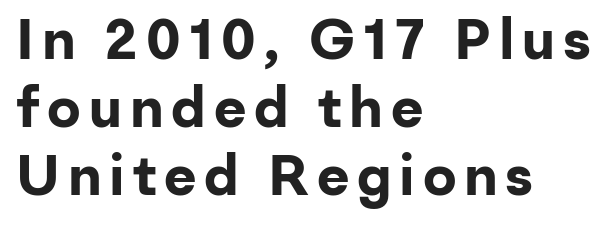
{"serif": "no", "italic": "no", "bold": "yes", "weight": "bold", "width": "normal", "stroke_contrast": "low", "x_height": "medium", "monospaced": "no", "underline": "no", "align": "left", "line_spacing_ratio": 1.21, "glyph_px": 56}
